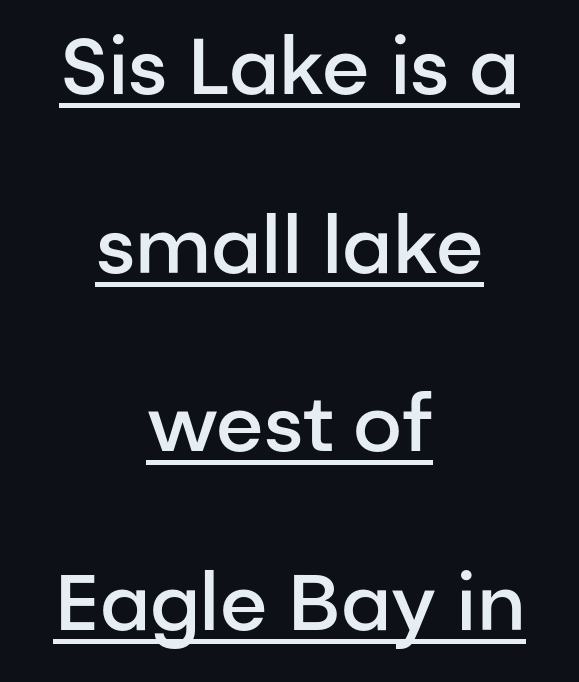
Q: Is the text bold? A: Semi-bold.
Q: Is the text italic (slanted)? A: No, it is upright.
Q: Is the typeface a serif or a sans-serif typeface? A: Sans-serif.
Q: Is the text underlined? A: Yes.
Q: How is the paragraph aligned? A: Centered.
Q: Is the spacing between letters normal or unusually wide? A: Normal.
Q: Is the spacing between lines tight, normal or loose? A: Loose.
Q: Width (condensed, normal, or wide)? A: Normal.
Q: Stroke contrast? A: Low.
Q: x-height? A: Medium.
Q: Monospaced? A: No.
